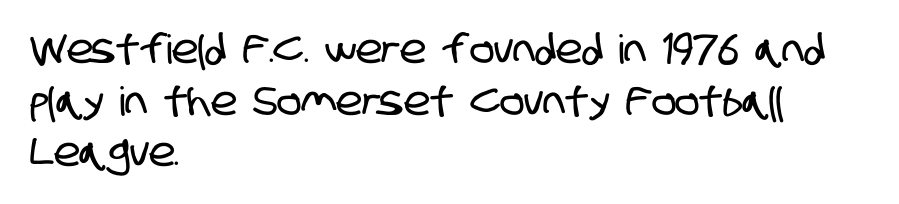
The image shows 40 px condensed sans-serif type; set left-aligned, normal line spacing (1.29x), normal letter spacing, not underlined; low stroke contrast and a large x-height.
